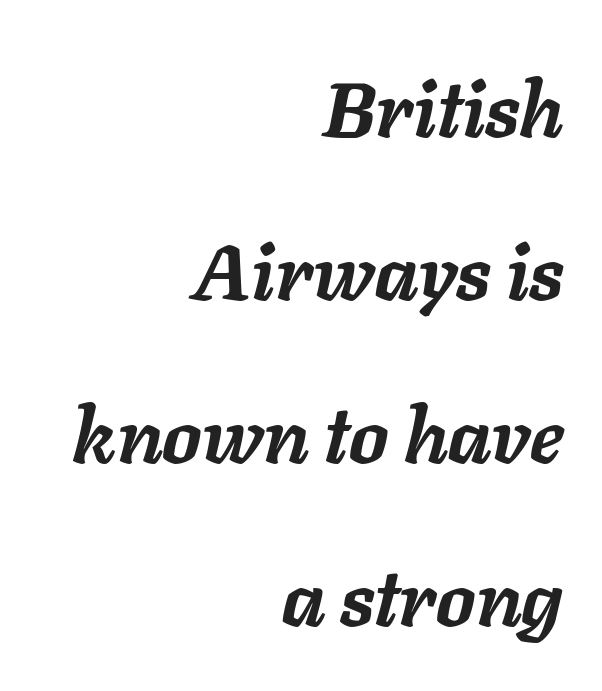
Q: Is the text bold? A: Yes.
Q: Is the text italic (slanted)? A: Yes, it leans right by about 11 degrees.
Q: Is the text underlined? A: No.
Q: How is the paragraph aligned? A: Right-aligned.
Q: Is the spacing between letters normal or unusually wide? A: Normal.
Q: Is the spacing between lines tight, normal or loose? A: Loose.
Q: Width (condensed, normal, or wide)? A: Normal.
Q: Stroke contrast? A: Low.
Q: x-height? A: Medium.
Q: Monospaced? A: No.
